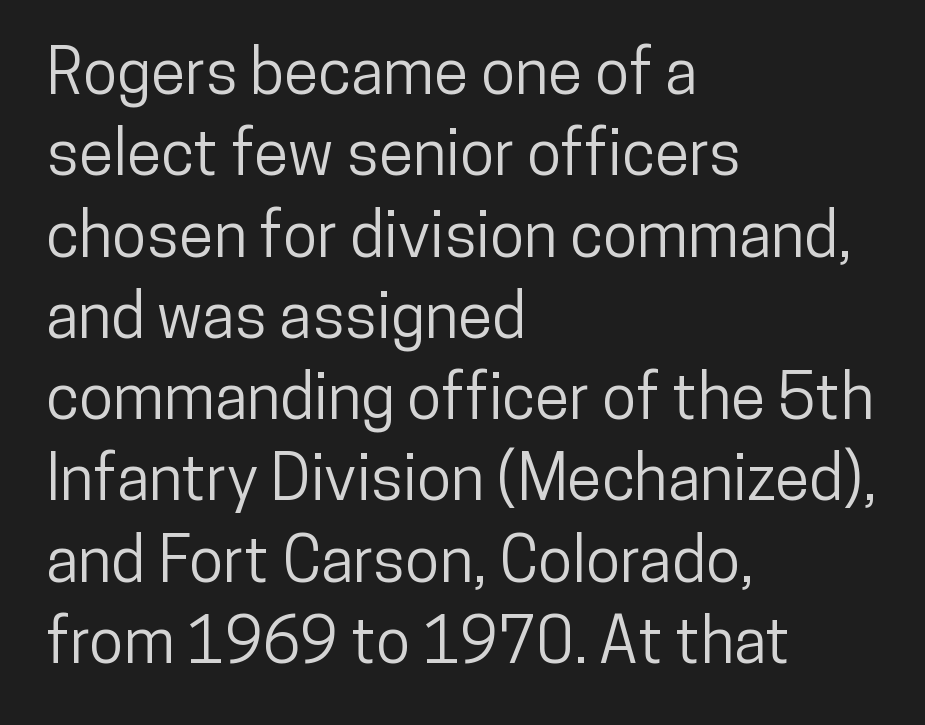
Leading: standard. The letters stand straight up with perfectly vertical stems. To sum up the face: it is a sans, with no serifs. A typesetter would call this proportional, since set widths differ per character. You could call the tracking neutral — neither tight nor loose. One-word summary of the alignment: left.
